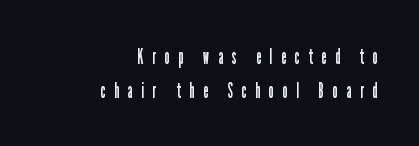
Honestly, the letter spacing is so wide it's the main thing you notice. The characters are drawn with everyday or finer stroke widths. If you measured baseline to baseline, you'd find a middling distance. These lines stack with their right ends in a neat column.
